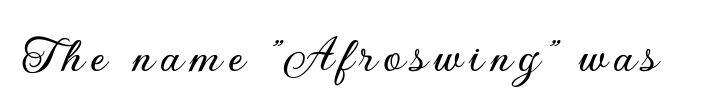
Q: Is the text italic (slanted)? A: Yes.
Q: Is the typeface a serif or a sans-serif typeface? A: Sans-serif.
Q: Is the text underlined? A: No.
Q: Width (condensed, normal, or wide)? A: Normal.
Q: Stroke contrast? A: Low.
Q: x-height? A: Small.
Q: Monospaced? A: No.
